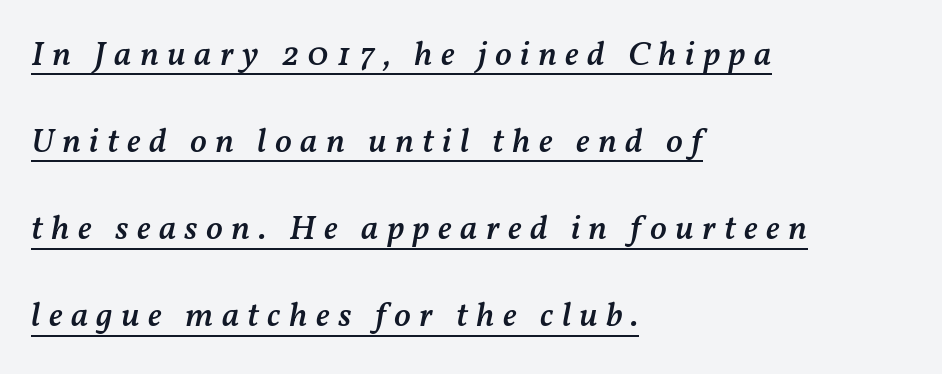
Q: Is the text bold? A: Semi-bold.
Q: Is the text italic (slanted)? A: Yes, it leans right by about 11 degrees.
Q: Is the text underlined? A: Yes.
Q: How is the paragraph aligned? A: Left-aligned.
Q: Is the spacing between letters normal or unusually wide? A: Unusually wide.
Q: Is the spacing between lines tight, normal or loose? A: Loose.
Q: Width (condensed, normal, or wide)? A: Normal.
Q: Stroke contrast? A: Medium.
Q: x-height? A: Medium.
Q: Monospaced? A: No.
